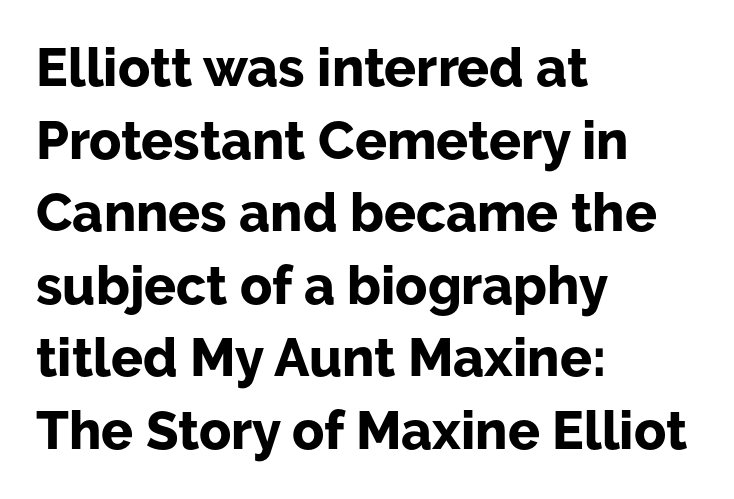
The image shows 53 px bold sans-serif type, upright; set left-aligned, normal line spacing (1.37x), normal letter spacing, not underlined; low stroke contrast and a medium x-height.
